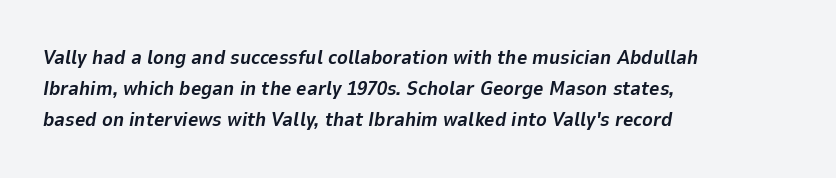
Typographic density is high because the face is bold. This rendering uses left alignment, leaving the right contour irregular. The passage shown is not underscored anywhere. This is oblique type, the kind used for emphasis or titles. The letterforms sit shoulder to shoulder at normal distance. Honestly, the row spacing looks completely unremarkable.
